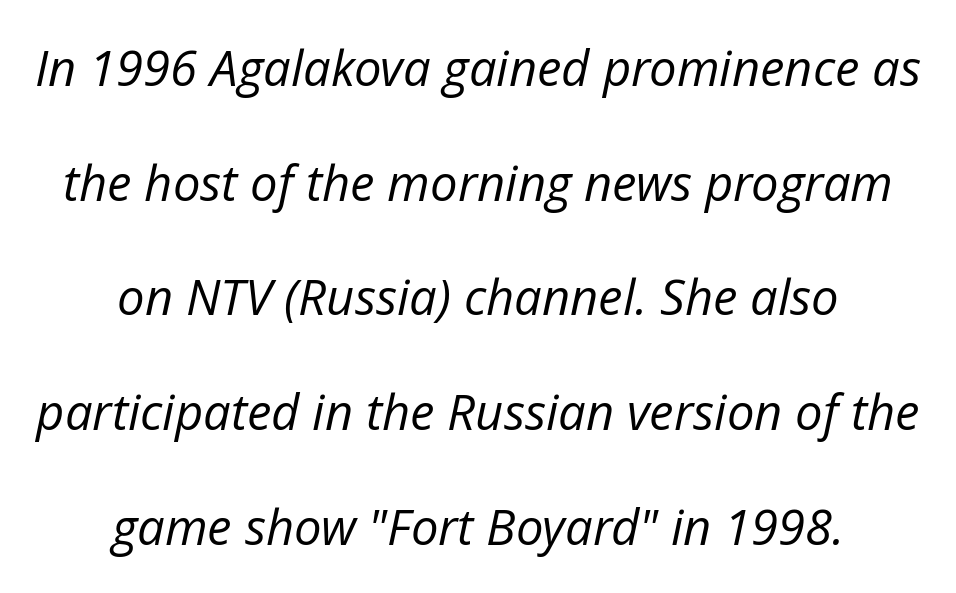
Q: Is the text bold? A: No.
Q: Is the text italic (slanted)? A: Yes, it leans right by about 12 degrees.
Q: Is the text underlined? A: No.
Q: How is the paragraph aligned? A: Centered.
Q: Is the spacing between letters normal or unusually wide? A: Normal.
Q: Is the spacing between lines tight, normal or loose? A: Loose.
Q: Width (condensed, normal, or wide)? A: Normal.
Q: Stroke contrast? A: Low.
Q: x-height? A: Medium.
Q: Monospaced? A: No.
